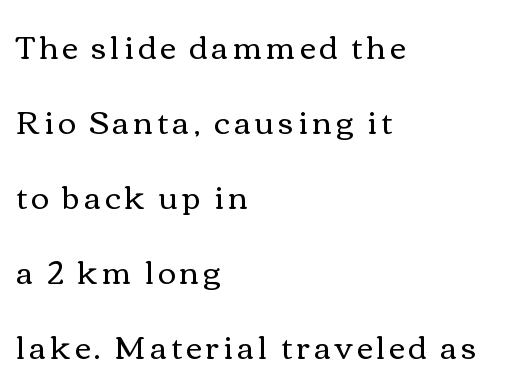
Descenders hang freely into open space. This sample has the flowing, uneven cadence of proportional lettering. The type sits square on the baseline with zero lean. Students, observe: this is what heavily led, spacious text looks like. The typesetting does not lean heavy: it is not bold.
